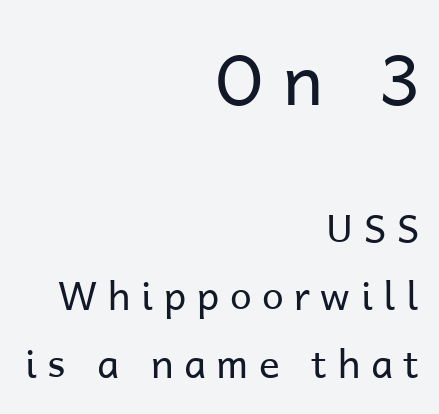
Q: Is the text bold? A: No.
Q: Is the text italic (slanted)? A: No, it is upright.
Q: Is the typeface a serif or a sans-serif typeface? A: Sans-serif.
Q: Is the text underlined? A: No.
Q: How is the paragraph aligned? A: Right-aligned.
Q: Is the spacing between letters normal or unusually wide? A: Unusually wide.
Q: Which block of text is set in a larger size, the first (top) or the second (bottom)? A: The first (top) one.
Q: Width (condensed, normal, or wide)? A: Normal.
Q: Stroke contrast? A: Low.
Q: x-height? A: Medium.
Q: Monospaced? A: No.
